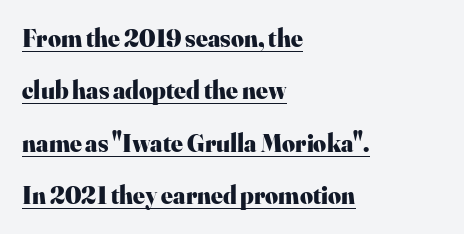
{"italic": "no", "bold": "yes", "underline": "yes", "align": "left", "line_spacing": "loose", "line_spacing_ratio": 2.1, "letter_spacing": "normal", "letter_spacing_em": 0.0, "glyph_px": 25}
